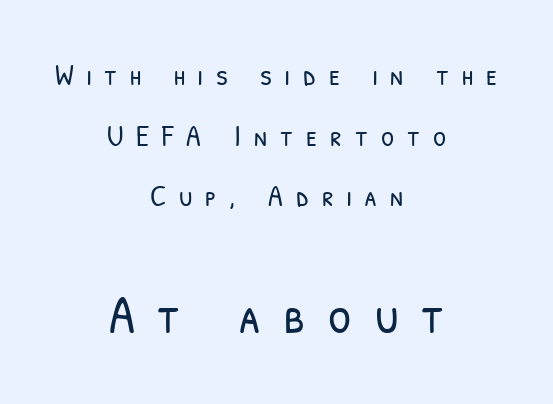
{"serif": "no", "bold": "no", "weight": "light", "width": "condensed", "stroke_contrast": "low", "x_height": "medium", "monospaced": "no", "underline": "no", "align": "center", "line_spacing": "loose", "line_spacing_ratio": 2.02, "letter_spacing": "wide", "letter_spacing_em": 0.43, "larger_block": "second", "size_ratio": 1.77, "glyph_px": 53}
